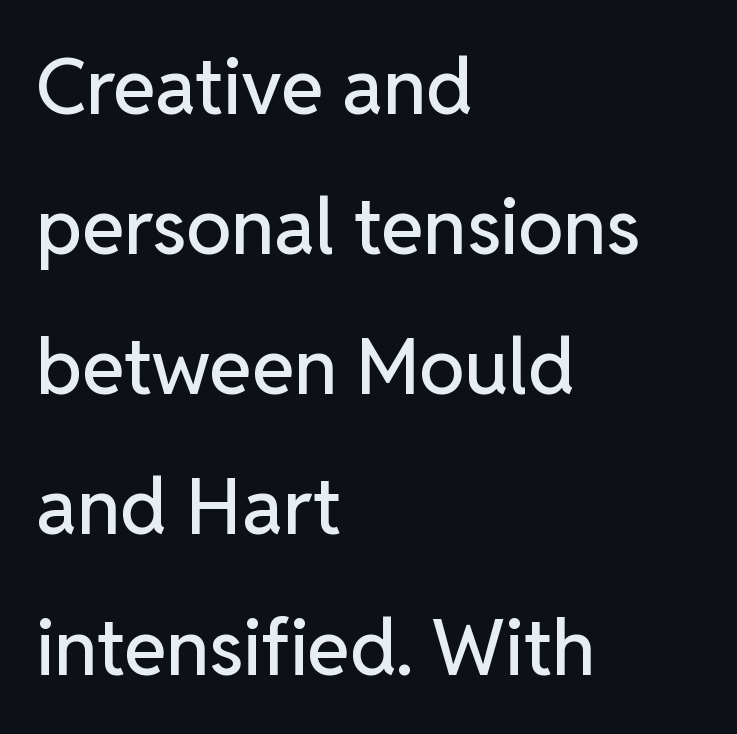
Q: Is the text italic (slanted)? A: No, it is upright.
Q: Is the typeface a serif or a sans-serif typeface? A: Sans-serif.
Q: Is the text underlined? A: No.
Q: How is the paragraph aligned? A: Left-aligned.
Q: Is the spacing between letters normal or unusually wide? A: Normal.
Q: Width (condensed, normal, or wide)? A: Normal.
Q: Stroke contrast? A: Low.
Q: x-height? A: Medium.
Q: Monospaced? A: No.
